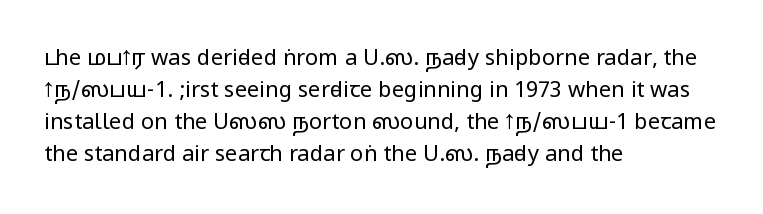
Q: Is the text bold? A: No.
Q: Is the text italic (slanted)? A: No, it is upright.
Q: Is the text underlined? A: No.
Q: How is the paragraph aligned? A: Left-aligned.
Q: Is the spacing between letters normal or unusually wide? A: Normal.
Q: Is the spacing between lines tight, normal or loose? A: Normal.
